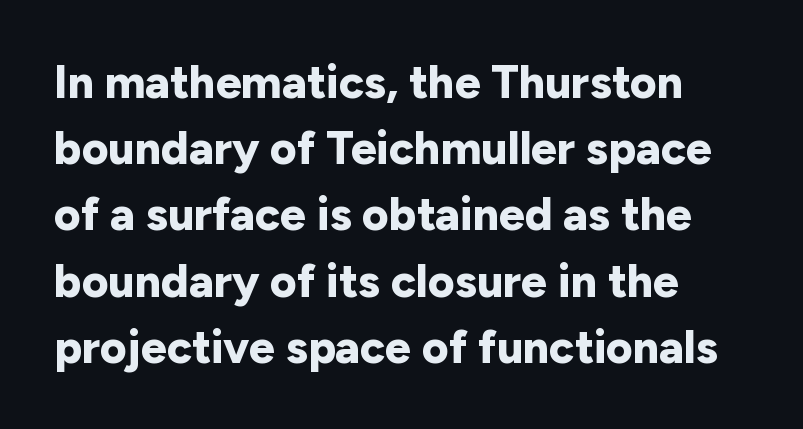
Q: Is the text bold? A: Yes.
Q: Is the text italic (slanted)? A: No, it is upright.
Q: Is the typeface a serif or a sans-serif typeface? A: Sans-serif.
Q: Is the text underlined? A: No.
Q: How is the paragraph aligned? A: Left-aligned.
Q: Is the spacing between letters normal or unusually wide? A: Normal.
Q: Is the spacing between lines tight, normal or loose? A: Normal.
Q: Width (condensed, normal, or wide)? A: Normal.
Q: Stroke contrast? A: Low.
Q: x-height? A: Medium.
Q: Monospaced? A: No.
